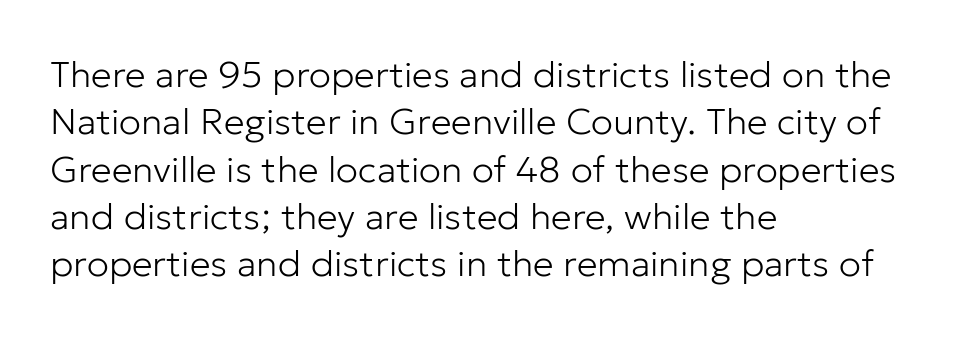
{"serif": "no", "italic": "no", "bold": "no", "weight": "light", "width": "normal", "stroke_contrast": "low", "x_height": "medium", "monospaced": "no", "underline": "no", "align": "left", "line_spacing": "normal", "line_spacing_ratio": 1.28, "letter_spacing": "normal", "letter_spacing_em": 0.0, "glyph_px": 37}
